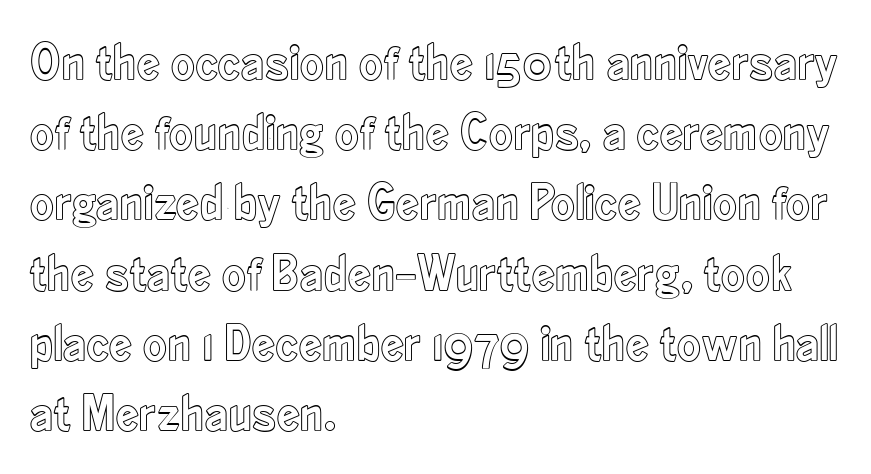
Q: Is the text italic (slanted)? A: No, it is upright.
Q: Is the text underlined? A: No.
Q: How is the paragraph aligned? A: Left-aligned.
Q: Is the spacing between letters normal or unusually wide? A: Normal.
Q: Is the spacing between lines tight, normal or loose? A: Normal.
Q: Width (condensed, normal, or wide)? A: Condensed.
Q: x-height? A: Small.
Q: Monospaced? A: No.
